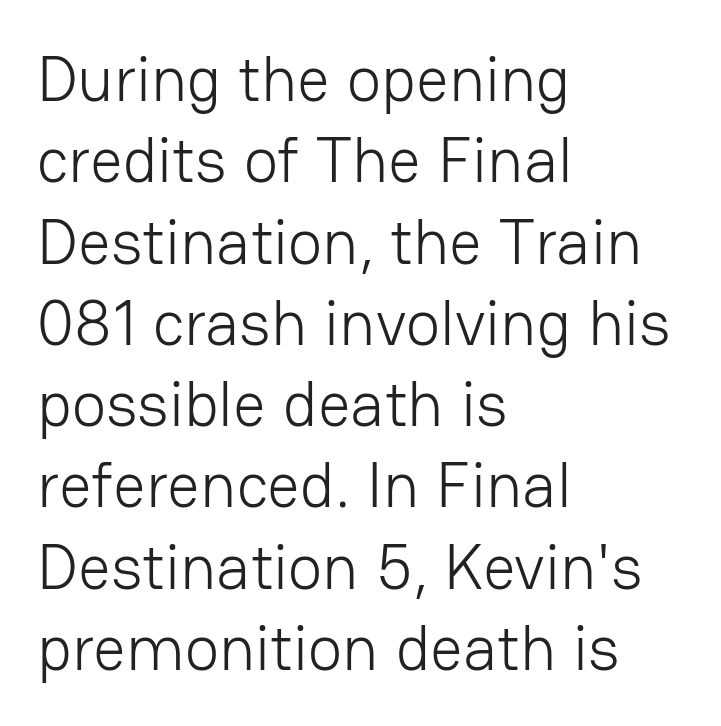
Q: Is the text bold? A: No.
Q: Is the text italic (slanted)? A: No, it is upright.
Q: Is the typeface a serif or a sans-serif typeface? A: Sans-serif.
Q: Is the text underlined? A: No.
Q: How is the paragraph aligned? A: Left-aligned.
Q: Is the spacing between letters normal or unusually wide? A: Normal.
Q: Is the spacing between lines tight, normal or loose? A: Normal.
Q: Width (condensed, normal, or wide)? A: Normal.
Q: Stroke contrast? A: Low.
Q: x-height? A: Medium.
Q: Monospaced? A: No.
